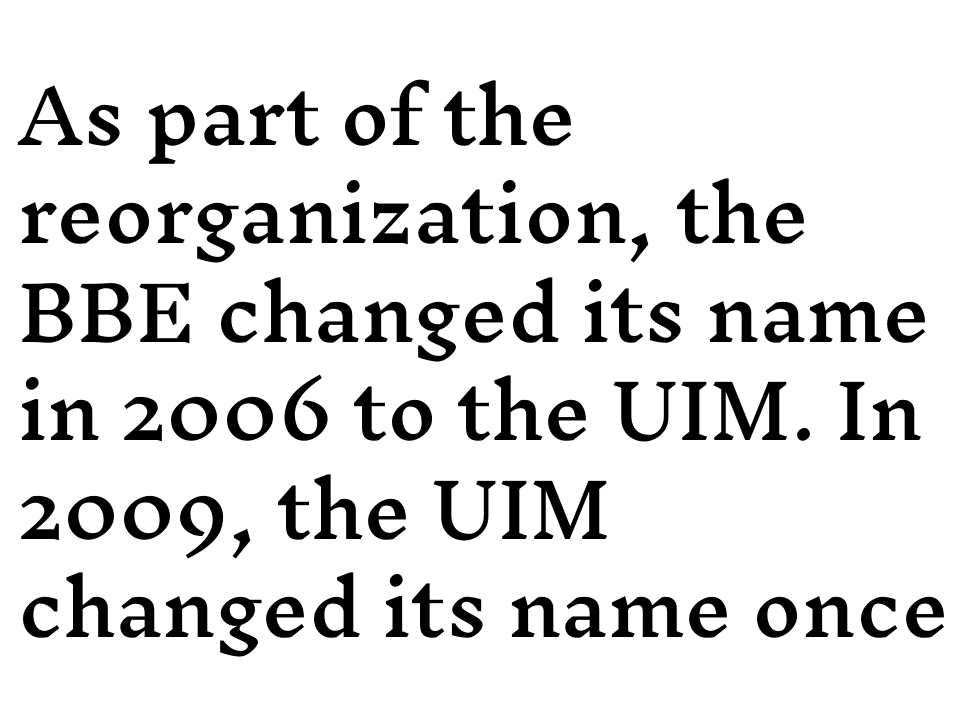
Q: Is the text italic (slanted)? A: No, it is upright.
Q: Is the typeface a serif or a sans-serif typeface? A: Serif.
Q: Is the text underlined? A: No.
Q: How is the paragraph aligned? A: Left-aligned.
Q: Is the spacing between letters normal or unusually wide? A: Normal.
Q: Is the spacing between lines tight, normal or loose? A: Normal.
Q: Width (condensed, normal, or wide)? A: Wide.
Q: Stroke contrast? A: Medium.
Q: x-height? A: Medium.
Q: Monospaced? A: No.
